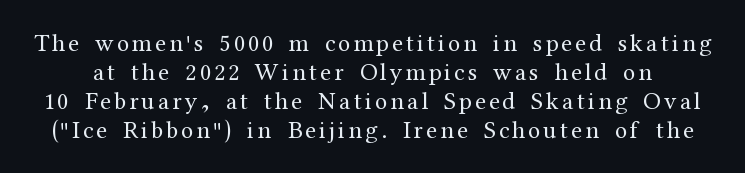
Q: Is the text bold? A: No.
Q: Is the text italic (slanted)? A: No, it is upright.
Q: Is the text underlined? A: No.
